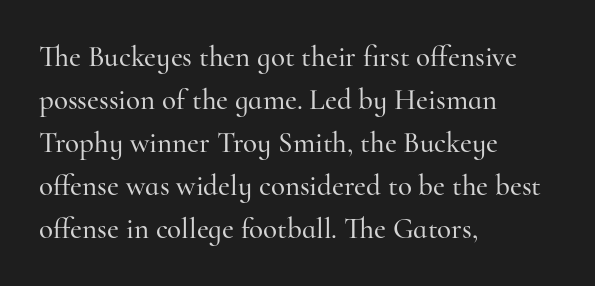
Caption: standard tracking, unaltered. Where is the straight margin? On the left. Style check: upright. I'd call this a serif setting — the letters wear small feet. This sample has the flowing, uneven cadence of proportional lettering.
